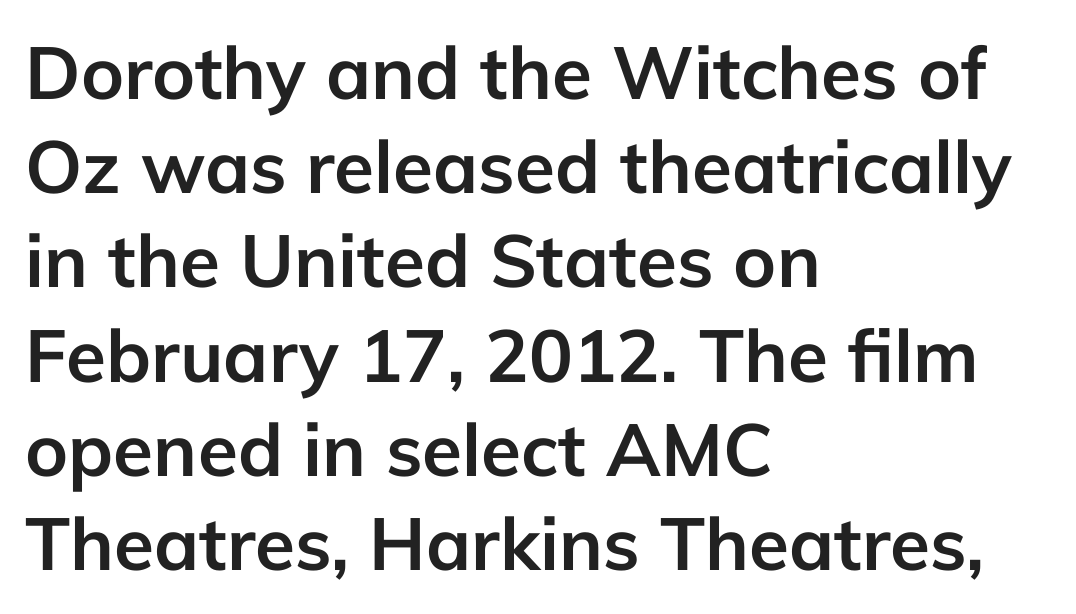
Q: Is the text bold? A: Yes.
Q: Is the text italic (slanted)? A: No, it is upright.
Q: Is the typeface a serif or a sans-serif typeface? A: Sans-serif.
Q: Is the text underlined? A: No.
Q: How is the paragraph aligned? A: Left-aligned.
Q: Is the spacing between letters normal or unusually wide? A: Normal.
Q: Is the spacing between lines tight, normal or loose? A: Normal.
Q: Width (condensed, normal, or wide)? A: Normal.
Q: Stroke contrast? A: Low.
Q: x-height? A: Medium.
Q: Monospaced? A: No.
